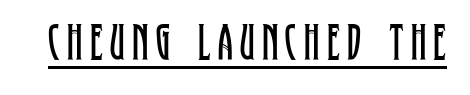
The image shows 52 px regular-weight, condensed serif type, upright; set underlined; low stroke contrast and a large x-height.
